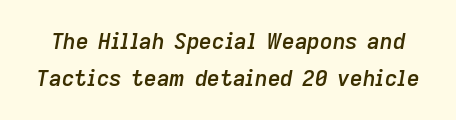
Q: Is the text bold? A: Semi-bold.
Q: Is the text italic (slanted)? A: Yes, it leans right by about 9 degrees.
Q: Is the text underlined? A: No.
Q: Is the spacing between letters normal or unusually wide? A: Normal.
Q: Is the spacing between lines tight, normal or loose? A: Normal.
